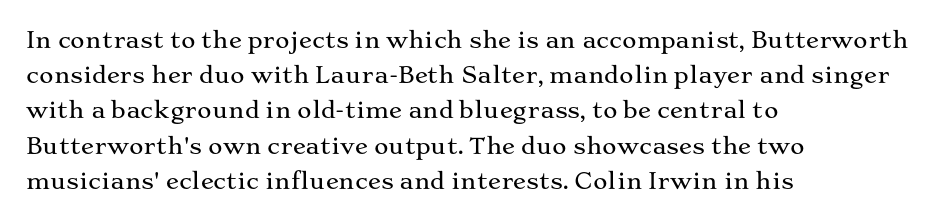
Q: Is the text italic (slanted)? A: No, it is upright.
Q: Is the text underlined? A: No.
Q: How is the paragraph aligned? A: Left-aligned.
Q: Is the spacing between letters normal or unusually wide? A: Normal.
Q: Is the spacing between lines tight, normal or loose? A: Normal.
